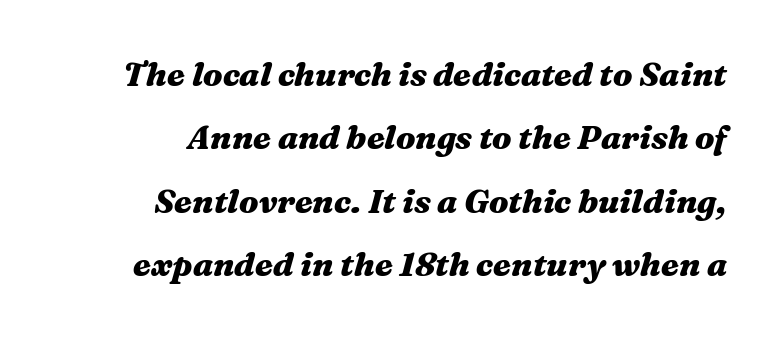
{"italic": "yes", "lean": "right", "slant_degrees": 16, "bold": "yes", "weight": "heavy", "width": "wide", "stroke_contrast": "medium", "x_height": "medium", "monospaced": "no", "underline": "no", "line_spacing": "loose", "line_spacing_ratio": 1.92, "letter_spacing": "normal", "letter_spacing_em": 0.0, "glyph_px": 33}
